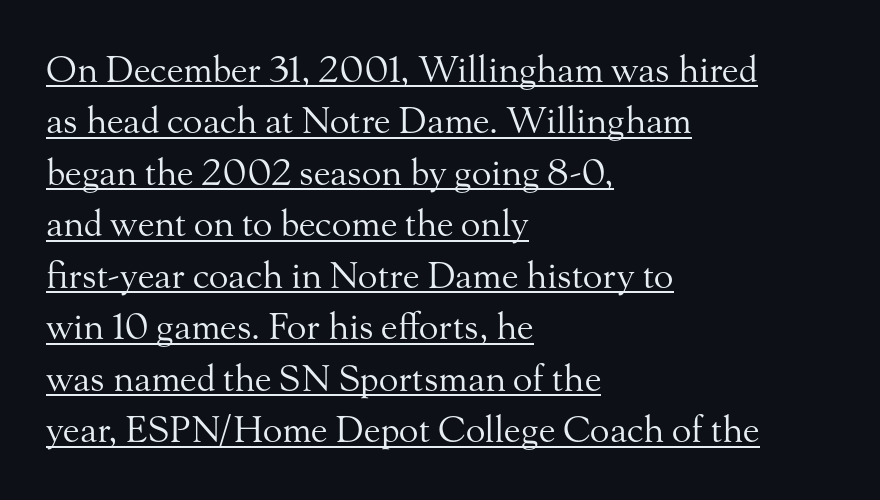
{"serif": "yes", "italic": "no", "bold": "no", "weight": "regular", "width": "normal", "stroke_contrast": "medium", "x_height": "small", "monospaced": "no", "underline": "yes", "align": "left", "line_spacing": "normal", "line_spacing_ratio": 1.43, "letter_spacing": "normal", "letter_spacing_em": 0.0, "glyph_px": 36}
